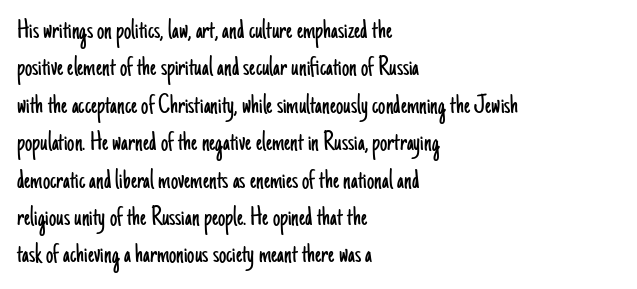
Q: Is the text bold? A: No.
Q: Is the text italic (slanted)? A: No, it is upright.
Q: Is the typeface a serif or a sans-serif typeface? A: Sans-serif.
Q: Is the text underlined? A: No.
Q: How is the paragraph aligned? A: Left-aligned.
Q: Is the spacing between letters normal or unusually wide? A: Normal.
Q: Is the spacing between lines tight, normal or loose? A: Normal.
Q: Width (condensed, normal, or wide)? A: Condensed.
Q: Stroke contrast? A: Low.
Q: x-height? A: Small.
Q: Monospaced? A: No.
